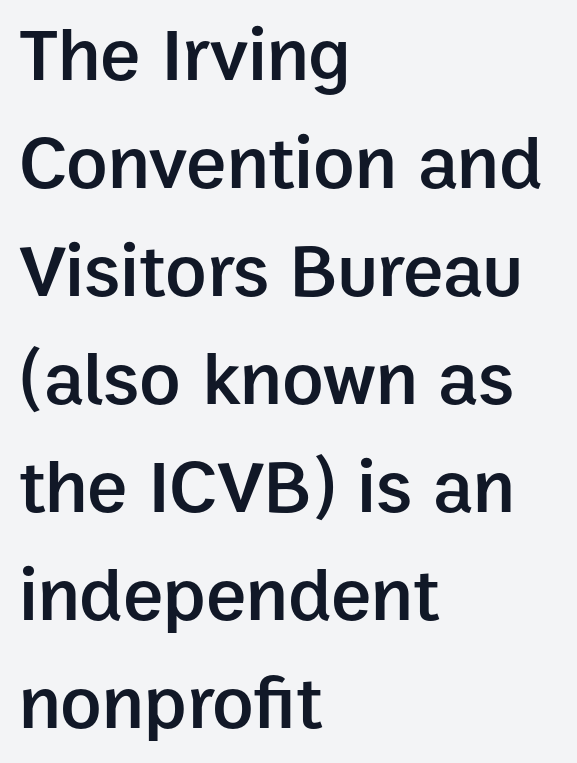
Its strokes are somewhat broadened, the hallmark of semibold type. The glyphs are unaccompanied by any horizontal stroke below them. This is the regular roman posture of the typeface. Is this a fixed-width face? No — the glyphs have proportional, varying widths.
